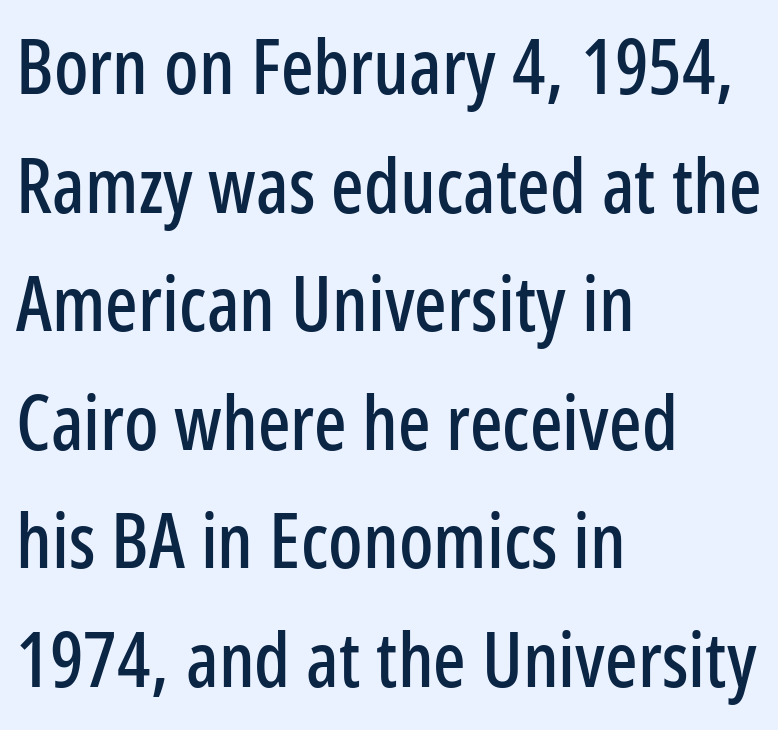
The image shows 76 px condensed sans-serif type, upright; set left-aligned, normal line spacing (1.56x), normal letter spacing, not underlined; low stroke contrast and a medium x-height.
